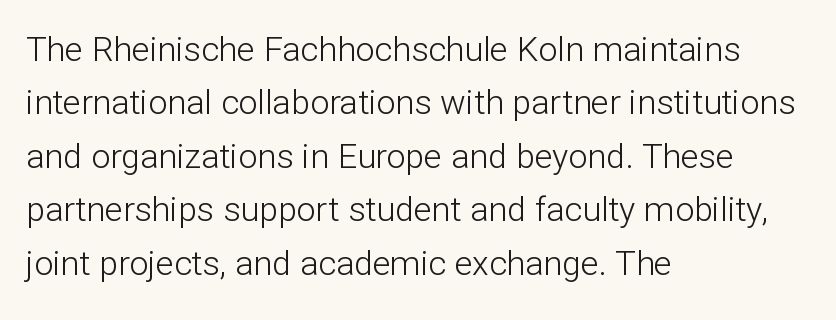
{"serif": "no", "italic": "no", "bold": "no", "weight": "light", "width": "normal", "stroke_contrast": "low", "x_height": "medium", "monospaced": "no", "underline": "no", "align": "left", "line_spacing": "normal", "line_spacing_ratio": 1.57, "letter_spacing": "normal", "letter_spacing_em": 0.0, "glyph_px": 34}
